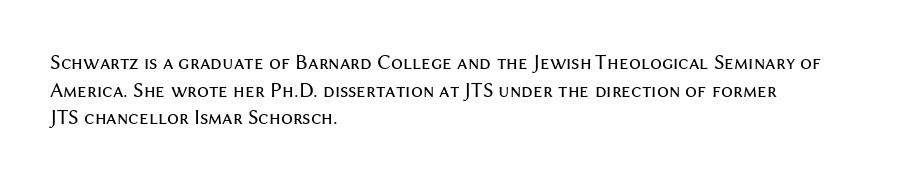
The image shows 21 px text type, upright; set left-aligned, normal line spacing (1.31x), normal letter spacing, not underlined.
